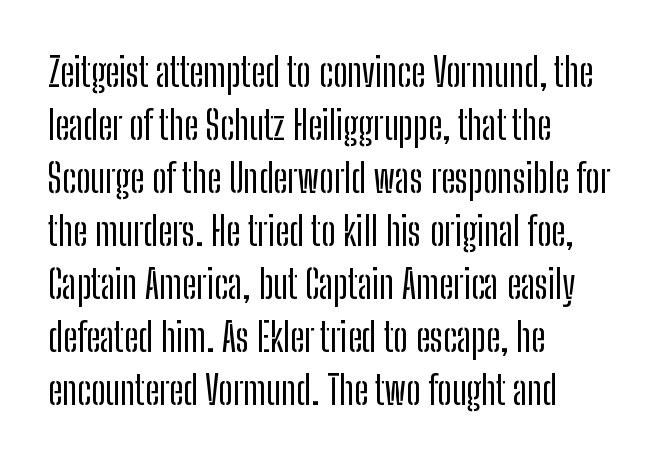
Q: Is the text italic (slanted)? A: No, it is upright.
Q: Is the typeface a serif or a sans-serif typeface? A: Sans-serif.
Q: Is the text underlined? A: No.
Q: How is the paragraph aligned? A: Left-aligned.
Q: Is the spacing between letters normal or unusually wide? A: Normal.
Q: Is the spacing between lines tight, normal or loose? A: Normal.
Q: Width (condensed, normal, or wide)? A: Condensed.
Q: Stroke contrast? A: Low.
Q: x-height? A: Medium.
Q: Monospaced? A: No.
